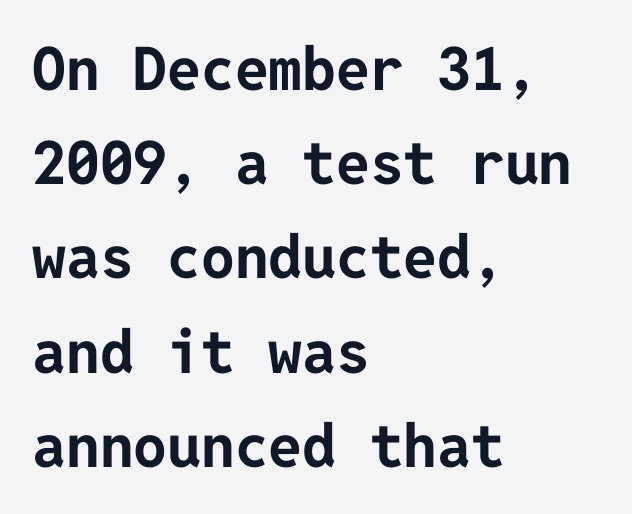
All the whitespace from short lines collects on the right. Words float on clear page, feet unadorned. Interline gaps are of average width in this sample. These words are printed bold, with thick strokes throughout. The rendering shows plain stroke endings on the letterforms — a sans-serif design. Ordinary non-slanted type is in use.
